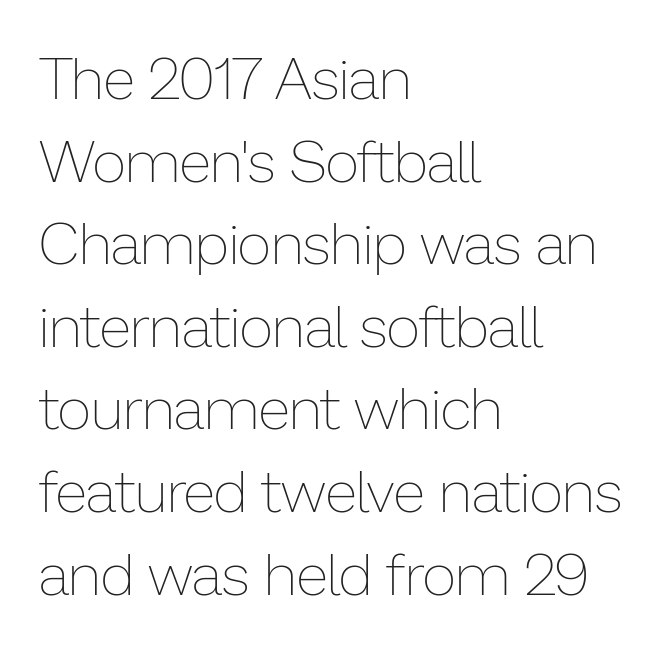
{"italic": "no", "bold": "no", "weight": "thin", "width": "normal", "stroke_contrast": "low", "x_height": "medium", "monospaced": "no", "underline": "no", "align": "left", "line_spacing": "normal", "line_spacing_ratio": 1.4, "letter_spacing": "normal", "letter_spacing_em": 0.0, "glyph_px": 59}
